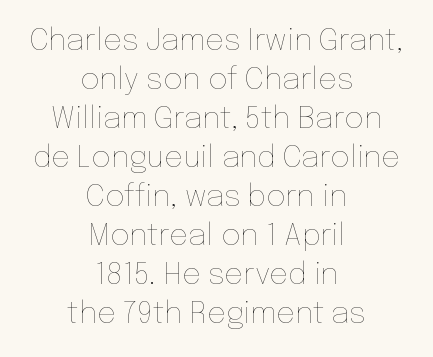
The image shows 30 px thin type, upright; set centered, normal line spacing (1.3x), normal letter spacing, not underlined; low stroke contrast and a medium x-height.
